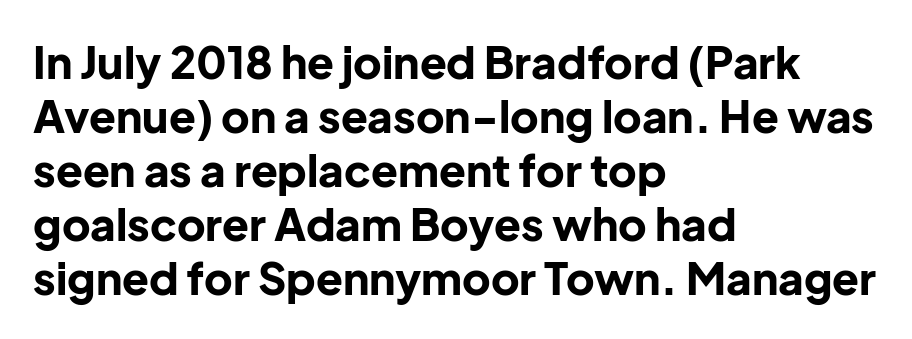
The image shows 44 px bold sans-serif type, upright; set left-aligned, line spacing 1.23x, normal letter spacing, not underlined; low stroke contrast and a medium x-height.
